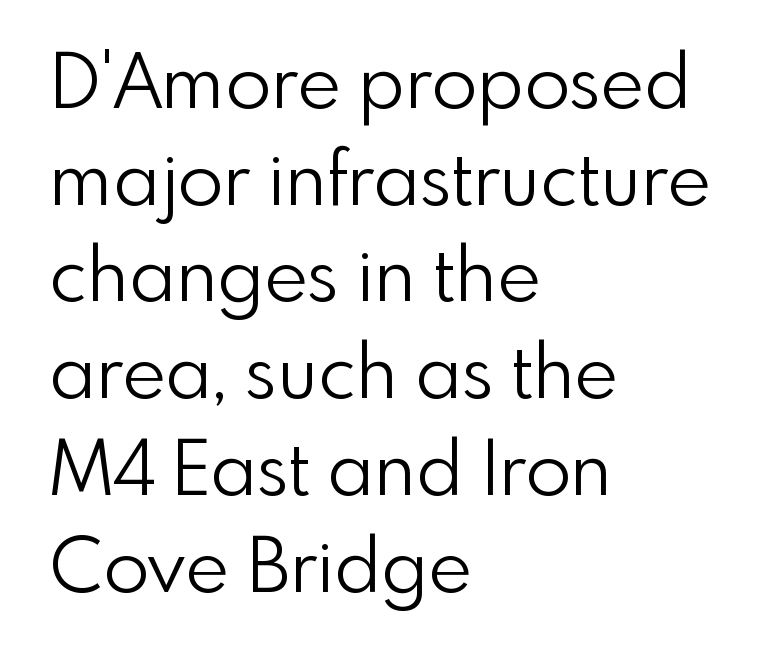
Q: Is the text bold? A: No.
Q: Is the text italic (slanted)? A: No, it is upright.
Q: Is the typeface a serif or a sans-serif typeface? A: Sans-serif.
Q: Is the text underlined? A: No.
Q: How is the paragraph aligned? A: Left-aligned.
Q: Is the spacing between letters normal or unusually wide? A: Normal.
Q: Is the spacing between lines tight, normal or loose? A: Normal.
Q: Width (condensed, normal, or wide)? A: Normal.
Q: Stroke contrast? A: Low.
Q: x-height? A: Small.
Q: Monospaced? A: No.
